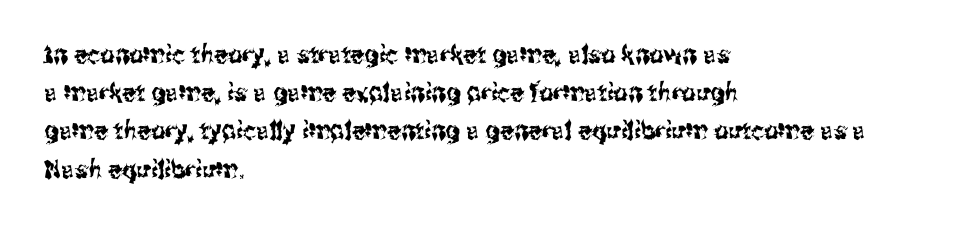
{"italic": "no", "underline": "no", "align": "left", "line_spacing": "normal", "line_spacing_ratio": 1.53, "letter_spacing": "normal", "letter_spacing_em": 0.0, "glyph_px": 25}
